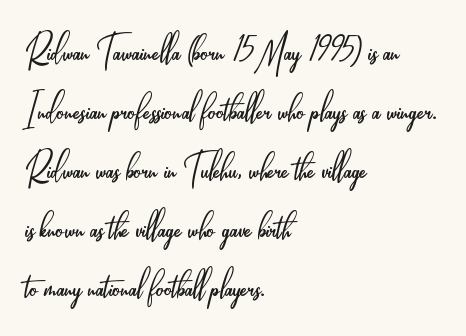
Think of a printed novel: that variable character pitch is what you see here. Honestly, the letter spacing is just normal — you wouldn't notice it. Type without underlining.
